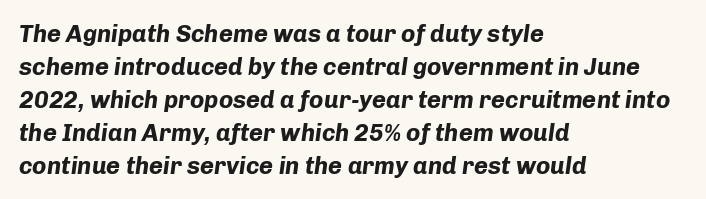
{"italic": "yes", "lean": "right", "slant_degrees": 8, "bold": "yes", "underline": "no", "align": "left", "line_spacing": "normal", "line_spacing_ratio": 1.37, "letter_spacing": "normal", "letter_spacing_em": 0.0, "glyph_px": 24}
